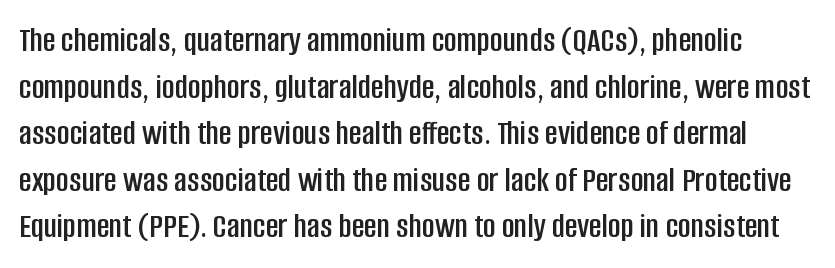
{"serif": "no", "italic": "no", "width": "condensed", "stroke_contrast": "low", "x_height": "large", "monospaced": "no", "underline": "no", "line_spacing": "normal", "line_spacing_ratio": 1.33, "letter_spacing": "normal", "letter_spacing_em": 0.0, "glyph_px": 35}
